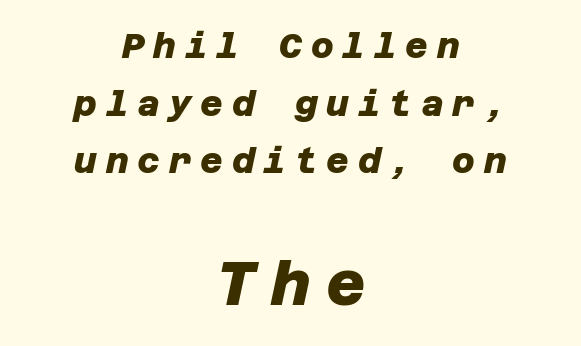
The image shows 61 px heavy sans-serif type; set centered, normal line spacing (1.65x), unusually wide letter spacing (+0.25 em), not underlined; the second (bottom) block is 1.74x larger; low stroke contrast and a large x-height.
